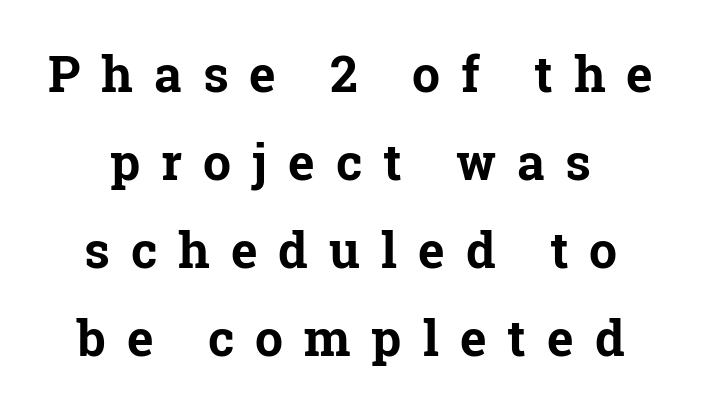
Q: Is the text bold? A: Yes.
Q: Is the text italic (slanted)? A: No, it is upright.
Q: Is the typeface a serif or a sans-serif typeface? A: Serif.
Q: Is the text underlined? A: No.
Q: Is the spacing between letters normal or unusually wide? A: Unusually wide.
Q: Width (condensed, normal, or wide)? A: Normal.
Q: Stroke contrast? A: Low.
Q: x-height? A: Medium.
Q: Monospaced? A: No.
